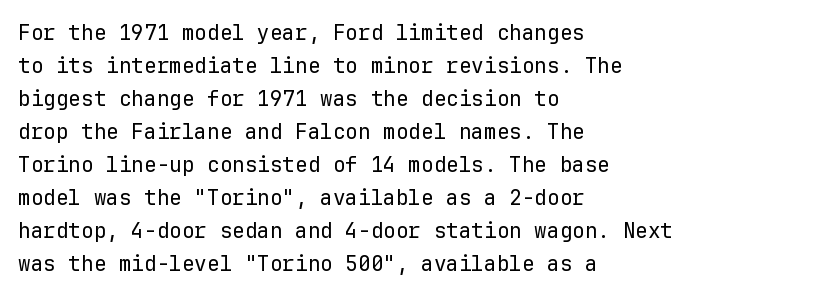
Q: Is the text bold? A: No.
Q: Is the text italic (slanted)? A: No, it is upright.
Q: Is the text underlined? A: No.
Q: How is the paragraph aligned? A: Left-aligned.
Q: Is the spacing between letters normal or unusually wide? A: Normal.
Q: Is the spacing between lines tight, normal or loose? A: Normal.
